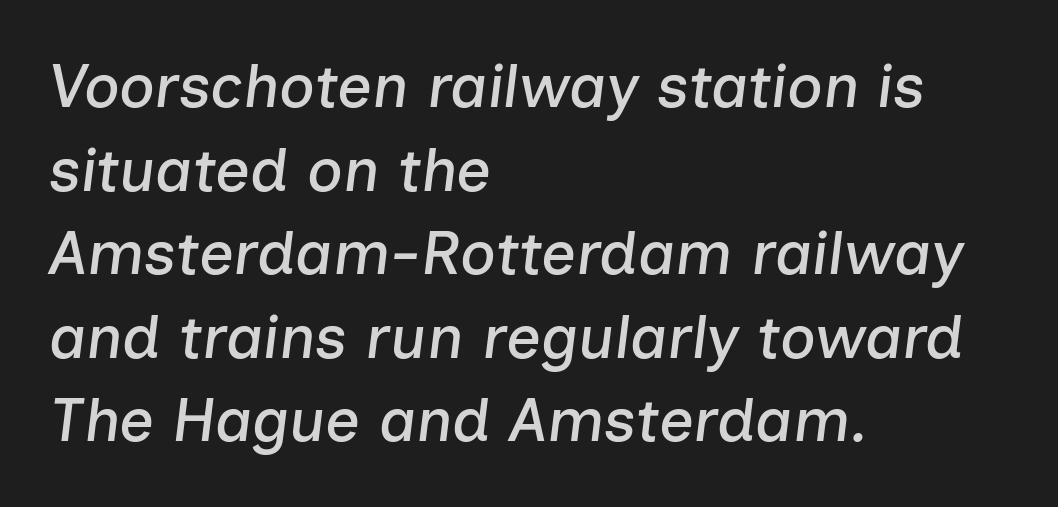
Characters follow at the spacing the type designer built in. In CSS terms this would be text-align: left. Beneath every word, the page is bare. Notice how the stems are inclined rather than vertical — that's the hallmark of italics. This sample keeps an unexceptional amount of space between lines. This sample has the flowing, uneven cadence of proportional lettering.
